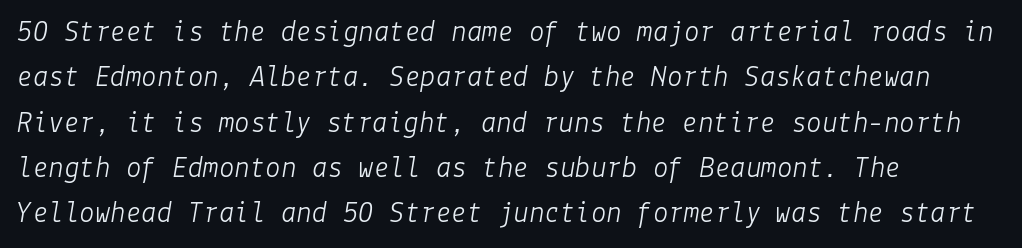
Q: Is the text bold? A: No.
Q: Is the text italic (slanted)? A: Yes, it leans right by about 9 degrees.
Q: Is the text underlined? A: No.
Q: How is the paragraph aligned? A: Left-aligned.
Q: Is the spacing between letters normal or unusually wide? A: Normal.
Q: Is the spacing between lines tight, normal or loose? A: Normal.
Q: Width (condensed, normal, or wide)? A: Normal.
Q: Stroke contrast? A: Low.
Q: x-height? A: Medium.
